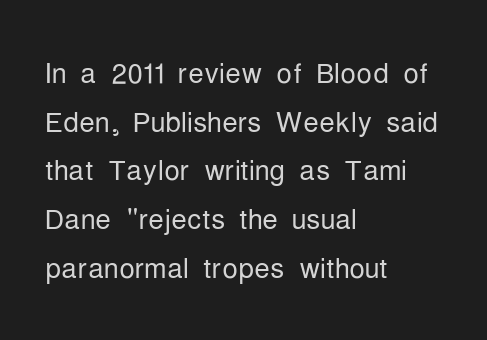
Q: Is the text bold? A: No.
Q: Is the text italic (slanted)? A: No, it is upright.
Q: Is the typeface a serif or a sans-serif typeface? A: Sans-serif.
Q: Is the text underlined? A: No.
Q: How is the paragraph aligned? A: Left-aligned.
Q: Is the spacing between letters normal or unusually wide? A: Normal.
Q: Is the spacing between lines tight, normal or loose? A: Normal.
Q: Width (condensed, normal, or wide)? A: Condensed.
Q: Stroke contrast? A: Low.
Q: x-height? A: Medium.
Q: Monospaced? A: No.
